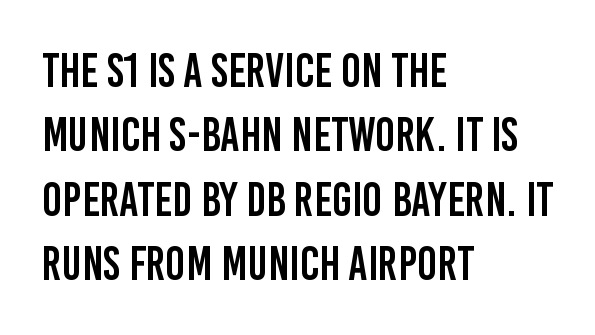
{"serif": "no", "italic": "no", "width": "condensed", "stroke_contrast": "low", "x_height": "large", "monospaced": "no", "underline": "no", "align": "left", "line_spacing": "normal", "line_spacing_ratio": 1.37, "letter_spacing": "normal", "letter_spacing_em": 0.0, "glyph_px": 47}
